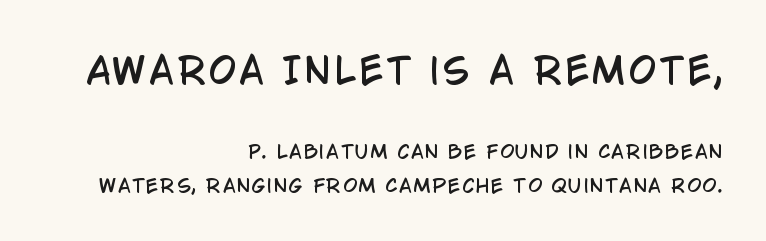
Q: Is the text italic (slanted)? A: No, it is upright.
Q: Is the typeface a serif or a sans-serif typeface? A: Sans-serif.
Q: Is the text underlined? A: No.
Q: How is the paragraph aligned? A: Right-aligned.
Q: Which block of text is set in a larger size, the first (top) or the second (bottom)? A: The first (top) one.
Q: Width (condensed, normal, or wide)? A: Condensed.
Q: Stroke contrast? A: Low.
Q: x-height? A: Large.
Q: Monospaced? A: No.
